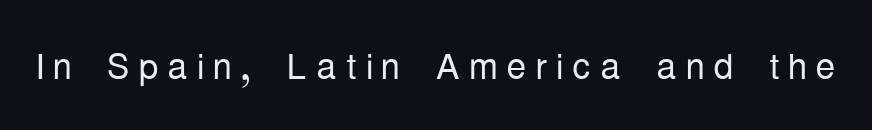
The image shows 50 px light, condensed sans-serif type, upright; set not underlined; low stroke contrast and a medium x-height.
